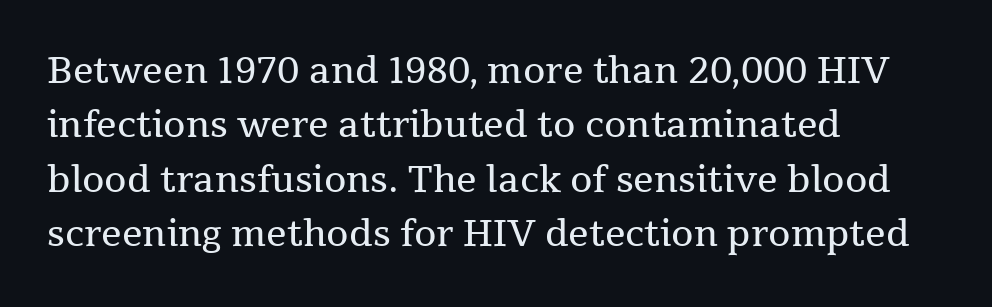
Q: Is the text bold? A: No.
Q: Is the text italic (slanted)? A: No, it is upright.
Q: Is the typeface a serif or a sans-serif typeface? A: Serif.
Q: Is the text underlined? A: No.
Q: How is the paragraph aligned? A: Left-aligned.
Q: Is the spacing between letters normal or unusually wide? A: Normal.
Q: Is the spacing between lines tight, normal or loose? A: Normal.
Q: Width (condensed, normal, or wide)? A: Normal.
Q: Stroke contrast? A: Medium.
Q: x-height? A: Medium.
Q: Monospaced? A: No.
